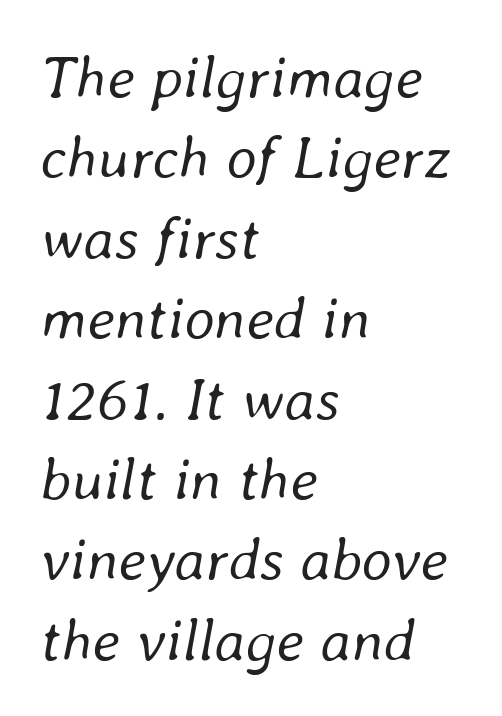
{"italic": "yes", "lean": "right", "slant_degrees": 8, "bold": "no", "weight": "regular", "width": "normal", "stroke_contrast": "low", "x_height": "medium", "monospaced": "no", "underline": "no", "align": "left", "line_spacing": "normal", "line_spacing_ratio": 1.34, "letter_spacing": "normal", "letter_spacing_em": 0.0, "glyph_px": 60}
